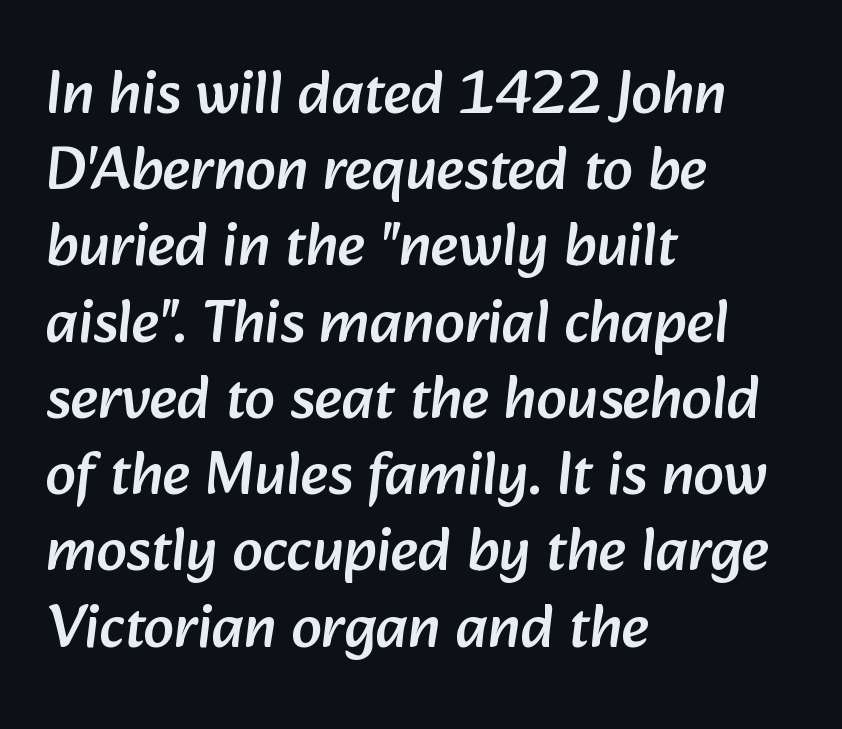
{"serif": "no", "width": "normal", "stroke_contrast": "low", "x_height": "medium", "monospaced": "no", "underline": "no", "align": "left", "line_spacing": "normal", "line_spacing_ratio": 1.25, "letter_spacing": "normal", "letter_spacing_em": 0.0, "glyph_px": 61}
